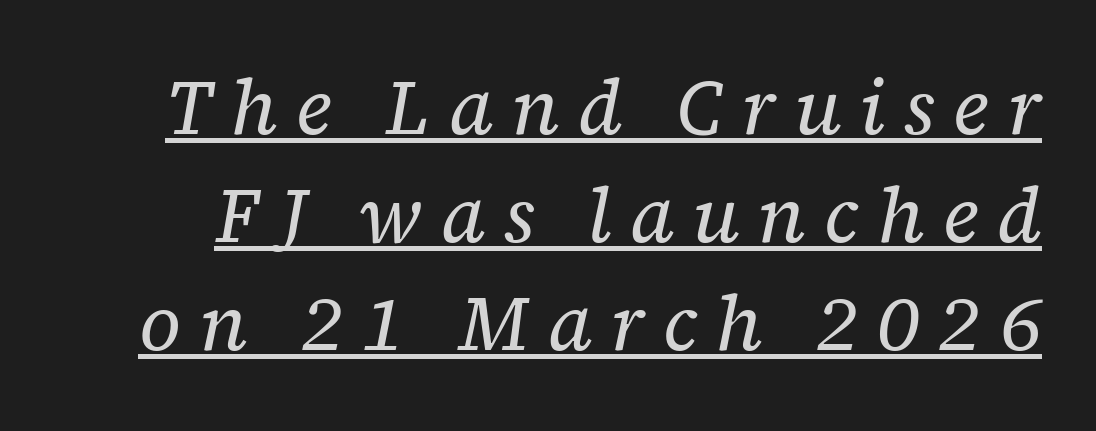
The typesetting does not lean heavy: it is not bold. Each letter keeps its own natural width here, so spacing adapts to shape. The line texture is sparse and dotted thanks to wide tracking. Style check: oblique. Emphasis is given by a line drawn under the lettering.
